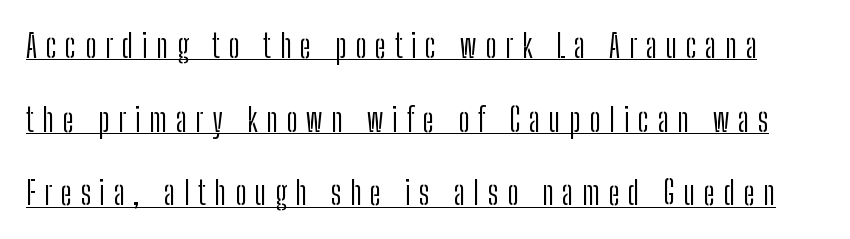
{"serif": "no", "italic": "no", "bold": "no", "weight": "light", "width": "condensed", "stroke_contrast": "low", "x_height": "medium", "monospaced": "no", "underline": "yes", "line_spacing": "loose", "line_spacing_ratio": 2.3, "letter_spacing": "wide", "letter_spacing_em": 0.27, "glyph_px": 32}
